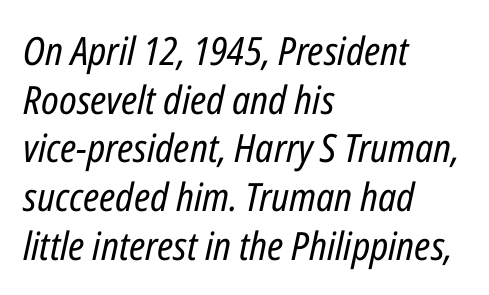
The image shows 39 px regular-weight, condensed type, italic (leaning right); set left-aligned, normal line spacing (1.25x), normal letter spacing, not underlined; low stroke contrast and a medium x-height.
